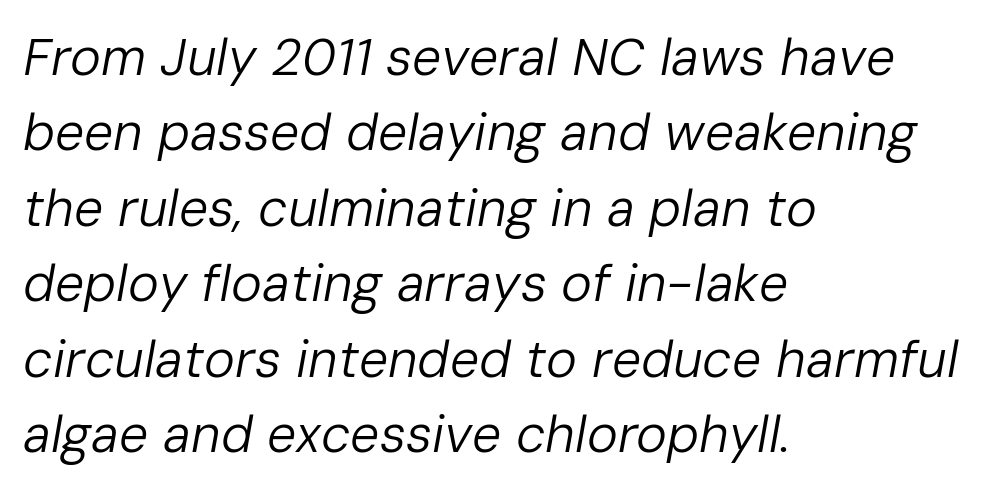
The letterforms sit at book weight or below. There's an unmistakable incline to the writing here. Spacing verdict: proportional, widths tailored to each character. Compared with typical paragraphs, the rows here are spaced about the same.
